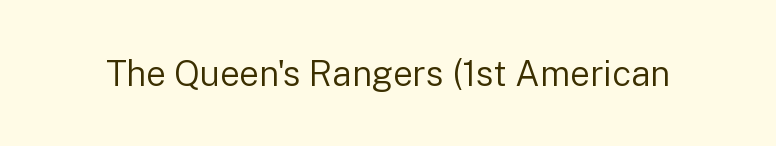
Q: Is the text bold? A: No.
Q: Is the text italic (slanted)? A: No, it is upright.
Q: Is the typeface a serif or a sans-serif typeface? A: Sans-serif.
Q: Is the text underlined? A: No.
Q: Is the spacing between letters normal or unusually wide? A: Normal.
Q: Width (condensed, normal, or wide)? A: Normal.
Q: Stroke contrast? A: Low.
Q: x-height? A: Medium.
Q: Monospaced? A: No.
